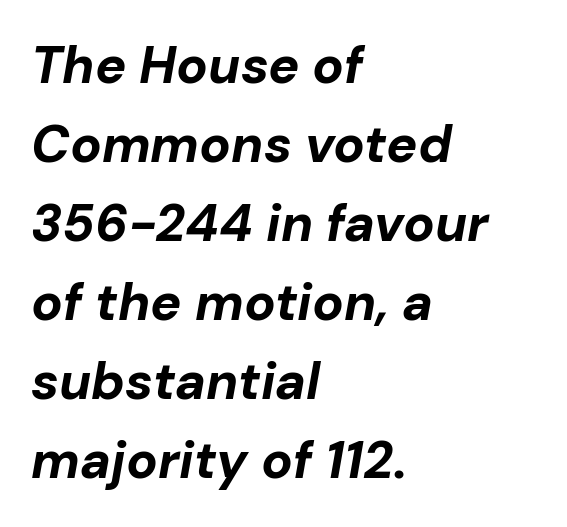
Q: Is the text bold? A: Yes.
Q: Is the text italic (slanted)? A: Yes, it leans right by about 10 degrees.
Q: Is the text underlined? A: No.
Q: How is the paragraph aligned? A: Left-aligned.
Q: Is the spacing between letters normal or unusually wide? A: Normal.
Q: Is the spacing between lines tight, normal or loose? A: Normal.
Q: Width (condensed, normal, or wide)? A: Normal.
Q: Stroke contrast? A: Low.
Q: x-height? A: Medium.
Q: Monospaced? A: No.
